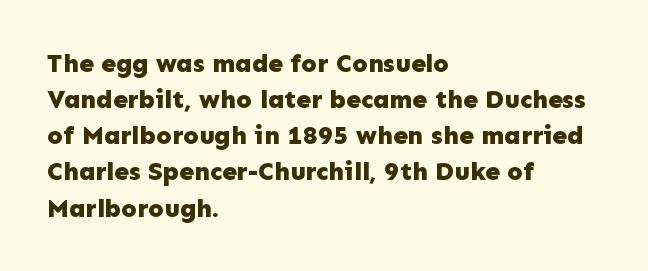
The image shows 26 px bold type, upright; set left-aligned, normal line spacing (1.39x), normal letter spacing, not underlined.
